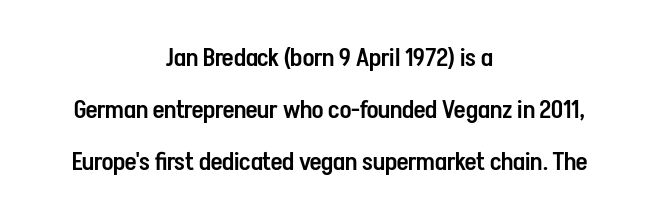
The image shows 25 px text type, upright; set centered, loose line spacing (2.09x), normal letter spacing, not underlined.
